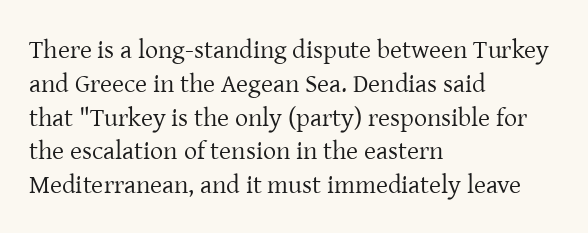
Descenders are the only things crossing below the line. Vertical strokes here are truly vertical. Compared with typical paragraphs, the rows here are spaced about the same. The setting favours the left margin, as ordinary paragraphs usually do.
